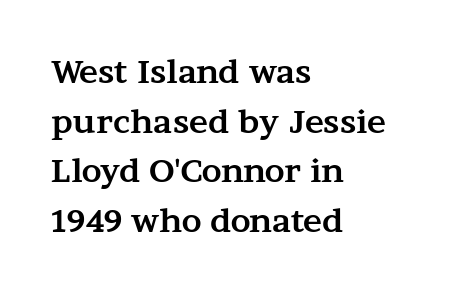
Summary of vertical rhythm: regular, with standard interline spacing. The glyphs in this specimen are seriffed. Notice how the passage keeps a crisp vertical edge on the left only. Check the space under the baseline: it is left empty.
